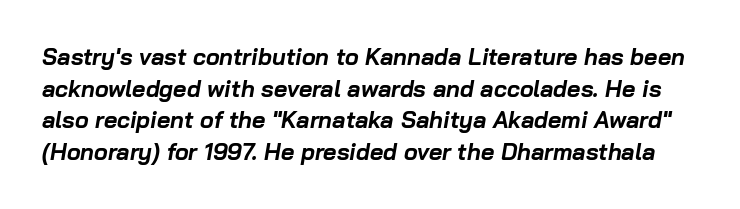
The image shows 23 px bold type, italic (leaning right); set normal line spacing (1.38x), normal letter spacing, not underlined.
